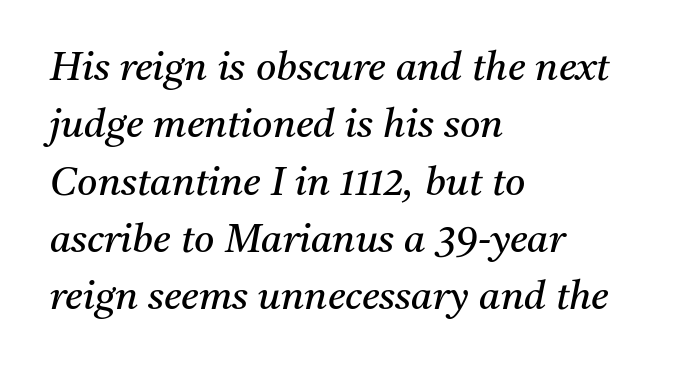
The image shows 39 px regular-weight serif type, italic (leaning right); set left-aligned, normal line spacing (1.47x), normal letter spacing, not underlined; medium stroke contrast and a medium x-height.
